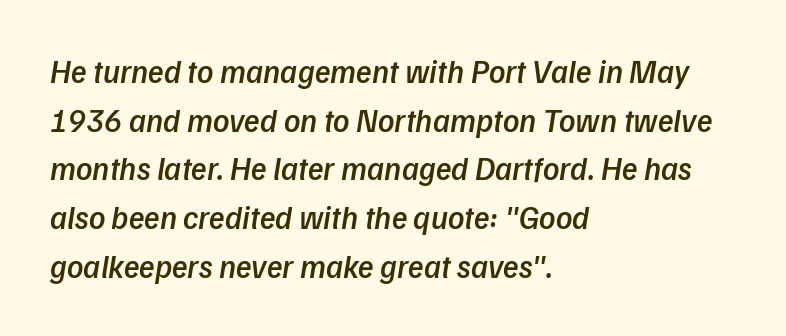
Here the designer chose a conventional face with non-uniform glyph widths. This is the in-between weight designers call semibold or demi. Has an underline been added? It has not. Is the letter spacing exaggerated? No — it looks like the ordinary default. The paragraph shown leans on its left margin.
